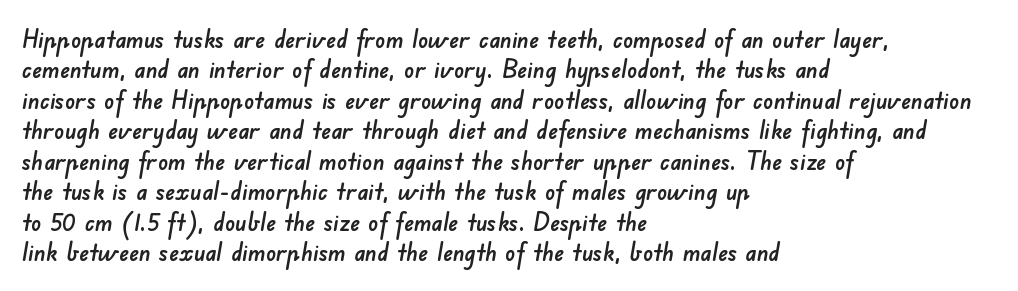
Q: Is the text underlined? A: No.
Q: How is the paragraph aligned? A: Left-aligned.
Q: Is the spacing between letters normal or unusually wide? A: Normal.
